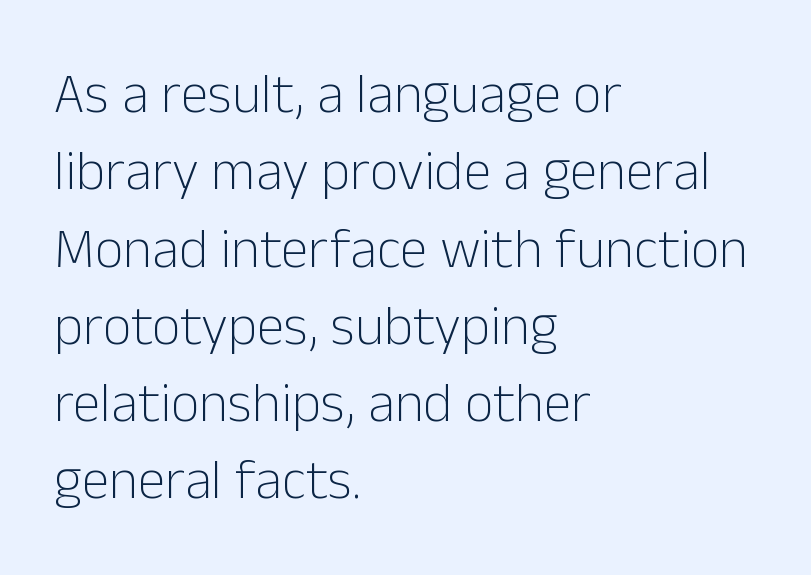
Where is the straight margin? On the left. The axis of the letterforms is exactly vertical. Is the stroke heavy? The answer is a plain regular-or-lighter. Underlining? Definitely not there.
